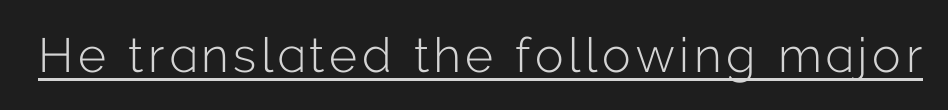
{"serif": "no", "italic": "no", "bold": "no", "weight": "light", "width": "normal", "stroke_contrast": "low", "x_height": "medium", "monospaced": "no", "underline": "yes", "glyph_px": 48}
